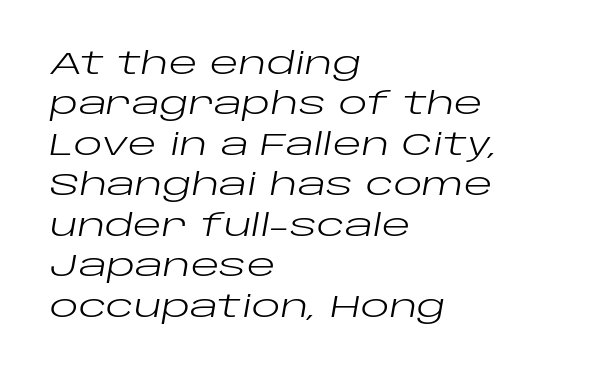
The face looks like a standard text weight, possibly lighter. Compared with typical paragraphs, the rows here are spaced about the same. Does the lettering tilt? It does — this is italic. Nothing unusual about the tracking: characters are spaced as the font intends. Each letter keeps its own natural width here, so spacing adapts to shape. Check the space under the baseline: it is left empty.
